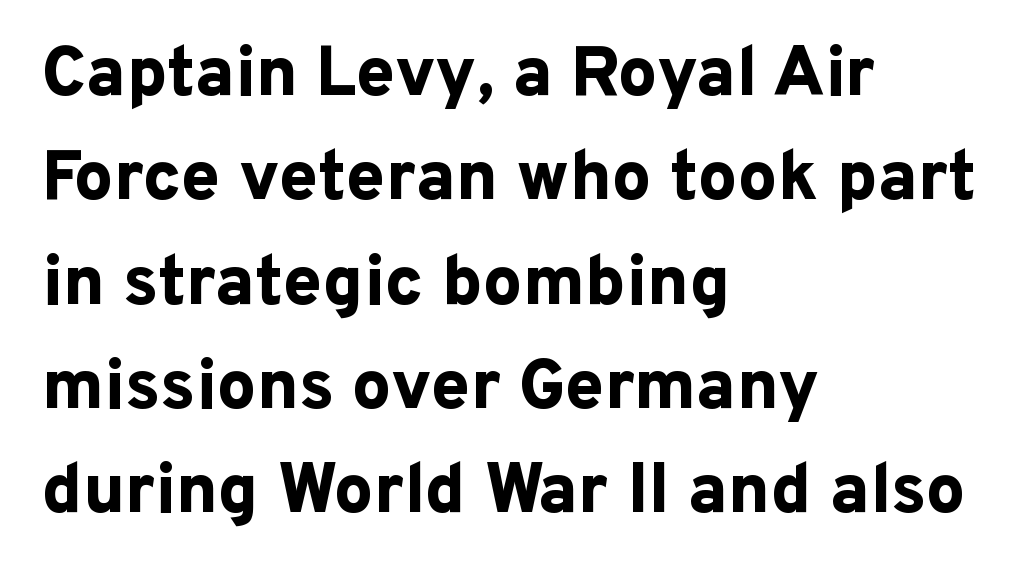
{"serif": "no", "italic": "no", "bold": "yes", "weight": "bold", "width": "normal", "stroke_contrast": "low", "x_height": "medium", "monospaced": "no", "underline": "no", "align": "left", "line_spacing": "normal", "line_spacing_ratio": 1.49, "letter_spacing": "normal", "letter_spacing_em": 0.0, "glyph_px": 70}
